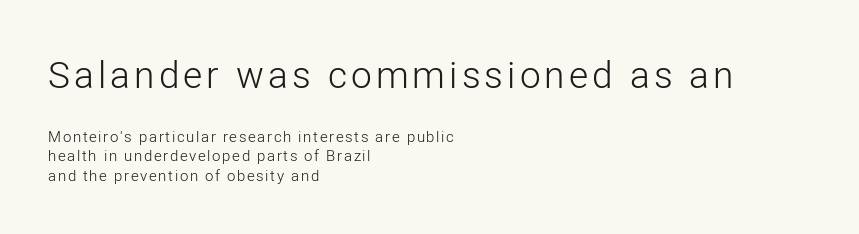
The image shows 37 px light sans-serif type, upright; set left-aligned, normal line spacing (1.3x), not underlined; the first (top) block is 2.47x larger; low stroke contrast and a medium x-height.
